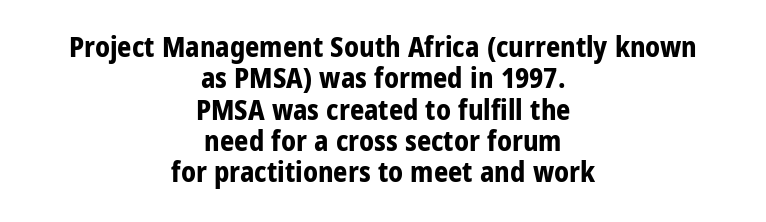
The characters display no serif detailing; their extremities are plain. Quick note: not italic, upright. The letters are bold, with thick, heavy strokes. Standard letterfit; no display-style spreading of the glyphs.
